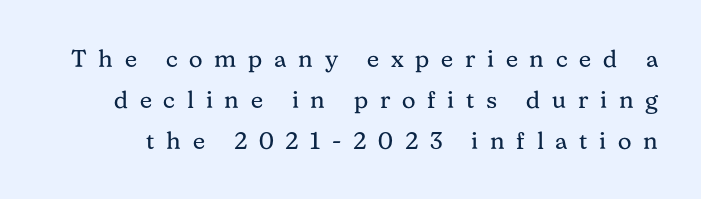
Descenders hang freely into open space. How would I describe the line gaps? Plain and ordinary. Stems and bowls with no extra thickness — not bold. Is there any slant? The stems are plumb. Substantial extra tracking has been applied to these lines.
